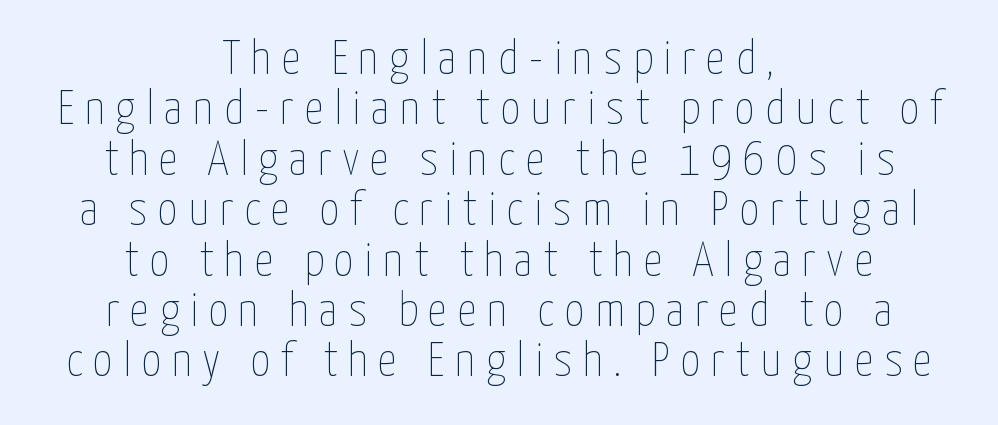
{"italic": "no", "bold": "no", "weight": "thin", "width": "condensed", "stroke_contrast": "low", "x_height": "medium", "monospaced": "no", "underline": "no", "align": "center", "line_spacing": "tight", "line_spacing_ratio": 1.05, "letter_spacing": "wide", "letter_spacing_em": 0.22, "glyph_px": 48}
